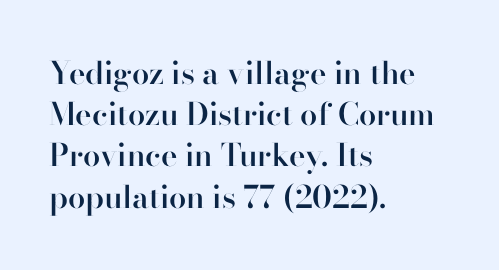
Q: Is the text bold? A: Semi-bold.
Q: Is the text italic (slanted)? A: No, it is upright.
Q: Is the typeface a serif or a sans-serif typeface? A: Sans-serif.
Q: Is the text underlined? A: No.
Q: How is the paragraph aligned? A: Left-aligned.
Q: Is the spacing between letters normal or unusually wide? A: Normal.
Q: Is the spacing between lines tight, normal or loose? A: Normal.
Q: Width (condensed, normal, or wide)? A: Normal.
Q: Stroke contrast? A: High.
Q: x-height? A: Small.
Q: Monospaced? A: No.
